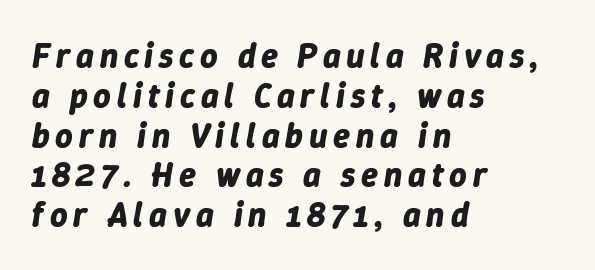
A typesetter would call this proportional, since set widths differ per character. Posture: slanted. Each row of text sits above clean, open space. Short and long lines alike share a common starting point at left. Compared with an ordinary text face, these strokes are far heavier — a full bold.
